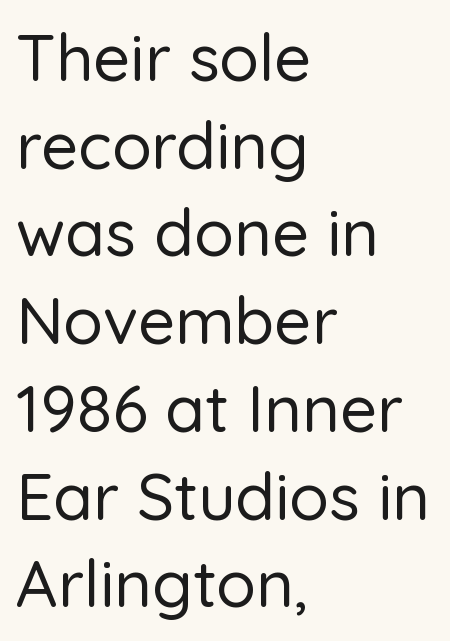
The image shows 65 px sans-serif type, upright; set left-aligned, normal line spacing (1.35x), normal letter spacing, not underlined; low stroke contrast and a medium x-height.
